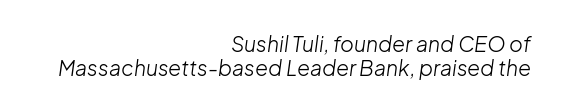
Quick note: italic. One glance says dense: line gaps are narrower than usual. Beneath every word, the page is bare. The rendering anchors every line to the right-hand side.
